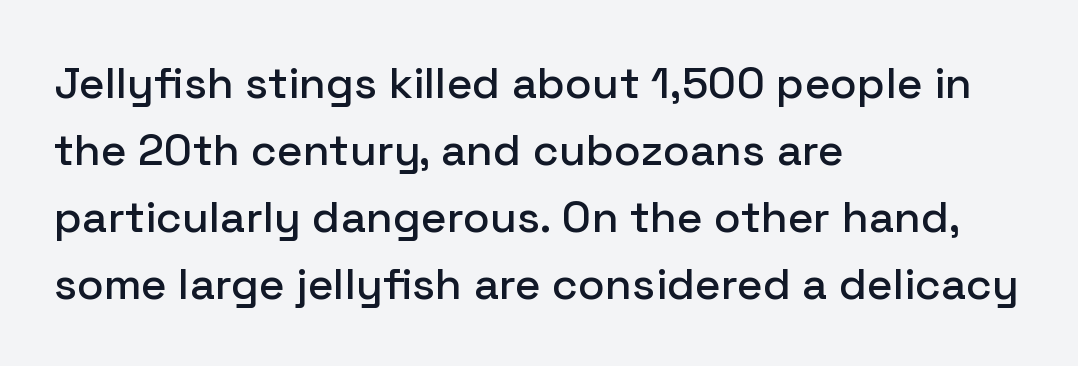
I'd call this a sans setting — the letters go barefoot. The passage shown stacks its lines at a standard gap. Spacing between characters is what you'd get straight out of the box. This is the regular roman posture of the typeface. The rendering uses natural spacing where letterforms have individual widths.
